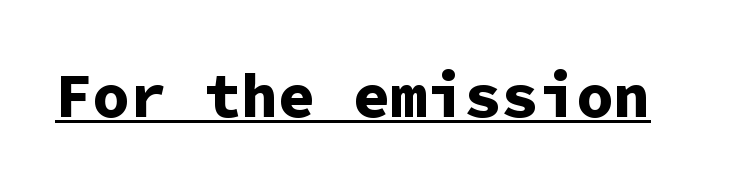
Q: Is the text bold? A: Yes.
Q: Is the text italic (slanted)? A: No, it is upright.
Q: Is the typeface a serif or a sans-serif typeface? A: Sans-serif.
Q: Is the text underlined? A: Yes.
Q: Is the spacing between letters normal or unusually wide? A: Normal.
Q: Width (condensed, normal, or wide)? A: Normal.
Q: Stroke contrast? A: Low.
Q: x-height? A: Medium.
Q: Monospaced? A: Yes.
